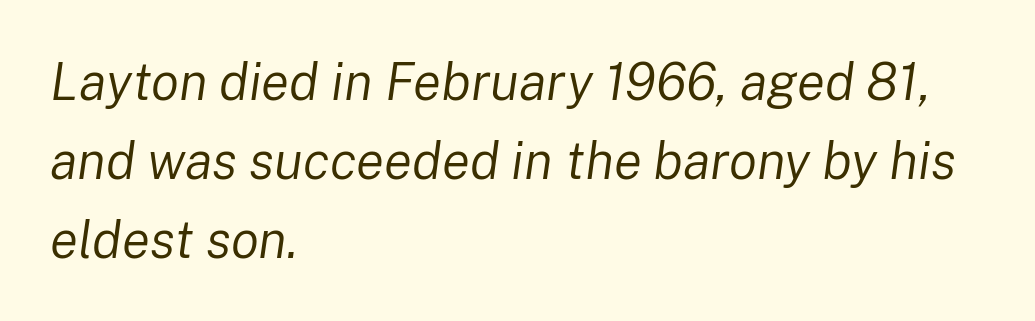
Q: Is the text bold? A: No.
Q: Is the text italic (slanted)? A: Yes, it leans right by about 8 degrees.
Q: Is the text underlined? A: No.
Q: How is the paragraph aligned? A: Left-aligned.
Q: Is the spacing between letters normal or unusually wide? A: Normal.
Q: Is the spacing between lines tight, normal or loose? A: Normal.
Q: Width (condensed, normal, or wide)? A: Normal.
Q: Stroke contrast? A: Low.
Q: x-height? A: Medium.
Q: Monospaced? A: No.
